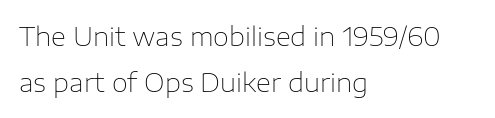
Look at the tracking — it's just the regular setting, nothing added. Each stroke keeps to a modest, everyday thickness or less. The compositor pushed each line to the left boundary. The font's upright variant was chosen for this text. A clean baseline with only descenders dipping below it.
